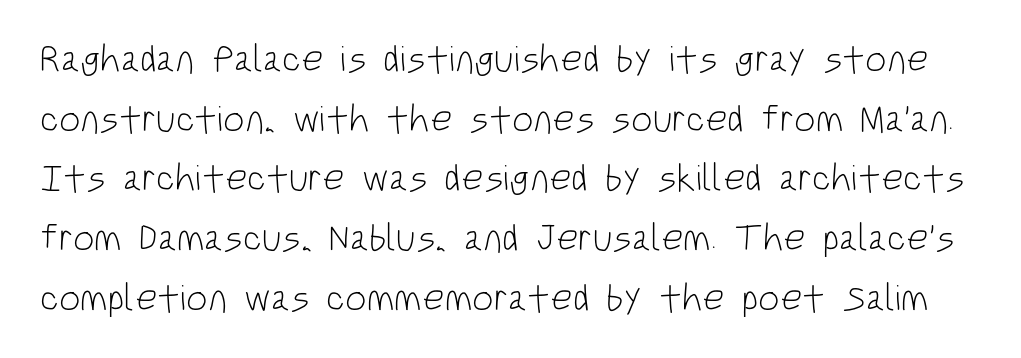
Q: Is the text bold? A: No.
Q: Is the text italic (slanted)? A: No, it is upright.
Q: Is the typeface a serif or a sans-serif typeface? A: Sans-serif.
Q: Is the text underlined? A: No.
Q: Is the spacing between letters normal or unusually wide? A: Normal.
Q: Is the spacing between lines tight, normal or loose? A: Normal.
Q: Width (condensed, normal, or wide)? A: Condensed.
Q: Stroke contrast? A: Low.
Q: x-height? A: Large.
Q: Monospaced? A: No.
